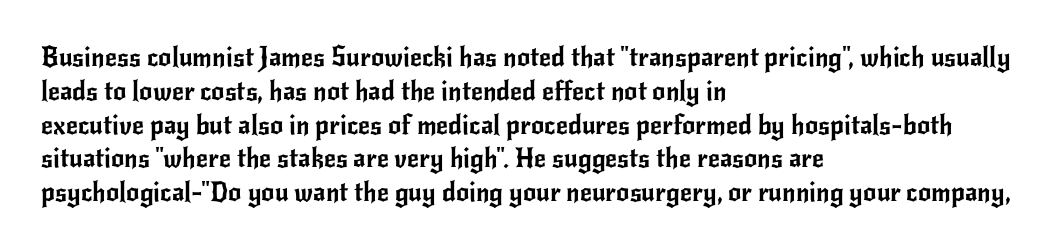
The ragged edge is on the right, which tells us the setting is flush left. How would I describe the line gaps? Plain and ordinary. This is the regular roman posture of the typeface. Only glyphs here, with clear space below each row.
